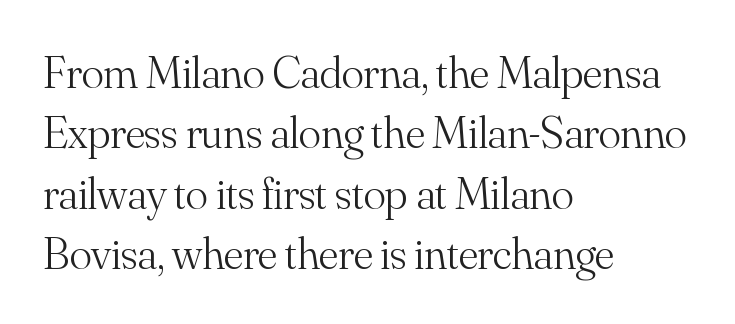
{"serif": "yes", "italic": "no", "bold": "no", "weight": "light", "width": "normal", "stroke_contrast": "medium", "x_height": "small", "monospaced": "no", "underline": "no", "align": "left", "line_spacing": "normal", "line_spacing_ratio": 1.31, "letter_spacing": "normal", "letter_spacing_em": 0.0, "glyph_px": 46}
